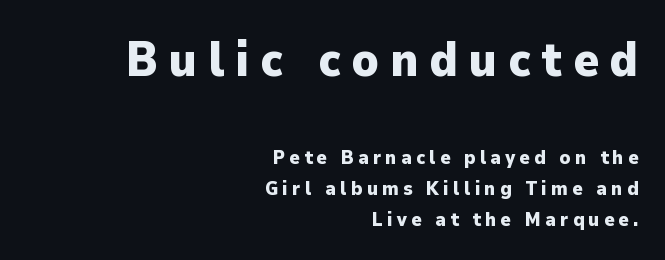
The characters display no serif detailing; their extremities are plain. The lines are quadded right. In terms of leading, this rendering sits right in the middle. The type is letterspaced generously, with wide tracking. Only glyphs here, with clear space below each row.
